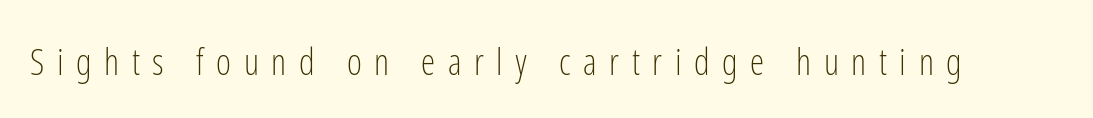
Stem width sits at or under what a default text font uses. Note the varied advance widths — an 'i' is clearly narrower than an 'm'. Do the letters lean? They stand straight. Font category for this specimen: sans-serif. The strip under each line holds only bare page.
